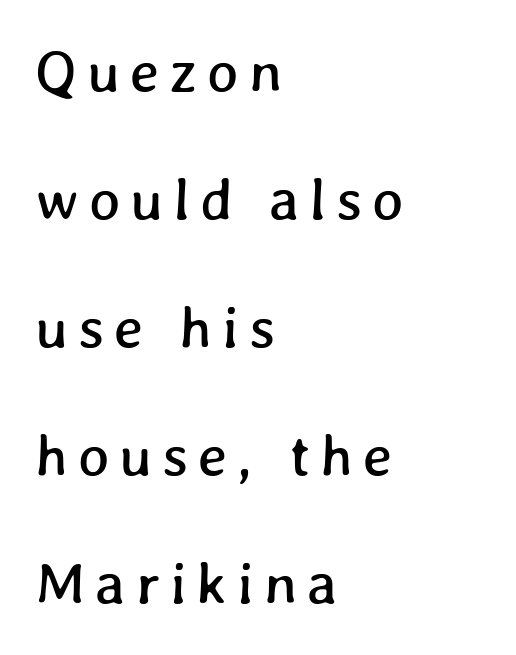
{"width": "normal", "stroke_contrast": "low", "x_height": "medium", "monospaced": "no", "underline": "no", "align": "left", "line_spacing": "loose", "line_spacing_ratio": 2.17, "glyph_px": 59}
